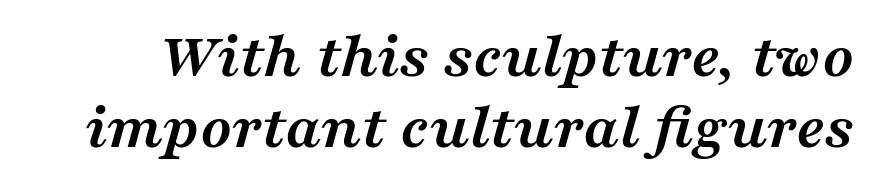
The image shows 65 px semibold, wide serif type, italic (leaning right); set tight line spacing (1.1x), normal letter spacing, not underlined; medium stroke contrast and a medium x-height.
